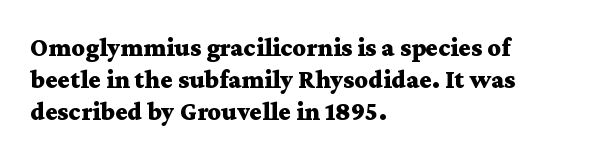
Q: Is the text bold? A: Yes.
Q: Is the text italic (slanted)? A: No, it is upright.
Q: Is the text underlined? A: No.
Q: How is the paragraph aligned? A: Left-aligned.
Q: Is the spacing between letters normal or unusually wide? A: Normal.
